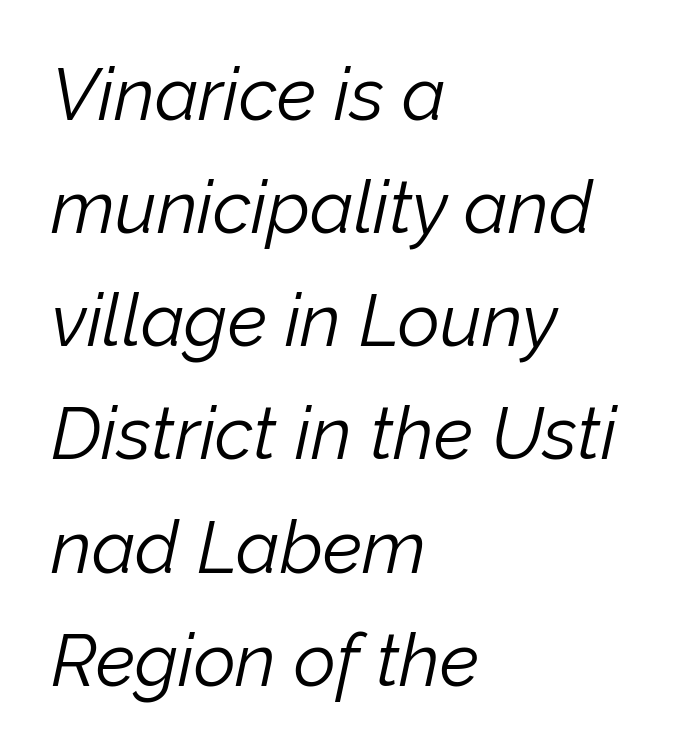
{"italic": "yes", "lean": "right", "slant_degrees": 12, "bold": "no", "weight": "light", "width": "normal", "stroke_contrast": "low", "x_height": "medium", "monospaced": "no", "underline": "no", "align": "left", "line_spacing": "normal", "line_spacing_ratio": 1.55, "letter_spacing": "normal", "letter_spacing_em": 0.0, "glyph_px": 73}
